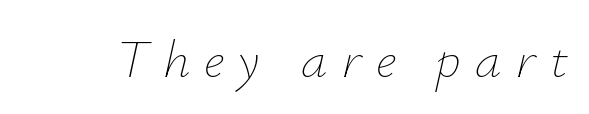
Q: Is the text bold? A: No.
Q: Is the text italic (slanted)? A: Yes, it leans right by about 12 degrees.
Q: Is the text underlined? A: No.
Q: Is the spacing between letters normal or unusually wide? A: Unusually wide.
Q: Width (condensed, normal, or wide)? A: Normal.
Q: Stroke contrast? A: Low.
Q: x-height? A: Small.
Q: Monospaced? A: No.
